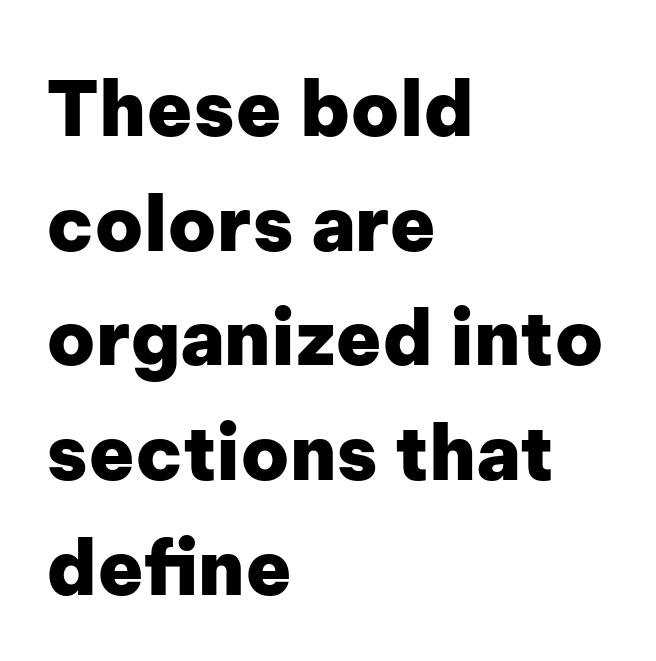
Q: Is the text bold? A: Yes.
Q: Is the text italic (slanted)? A: No, it is upright.
Q: Is the typeface a serif or a sans-serif typeface? A: Sans-serif.
Q: Is the text underlined? A: No.
Q: How is the paragraph aligned? A: Left-aligned.
Q: Is the spacing between letters normal or unusually wide? A: Normal.
Q: Is the spacing between lines tight, normal or loose? A: Normal.
Q: Width (condensed, normal, or wide)? A: Normal.
Q: Stroke contrast? A: Low.
Q: x-height? A: Medium.
Q: Monospaced? A: No.
